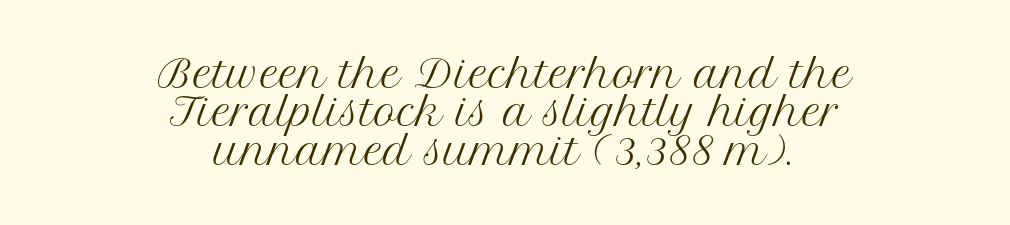
The image shows 38 px regular-weight serif type; set centered, tight line spacing (1.01x), normal letter spacing, not underlined; medium stroke contrast and a medium x-height.
